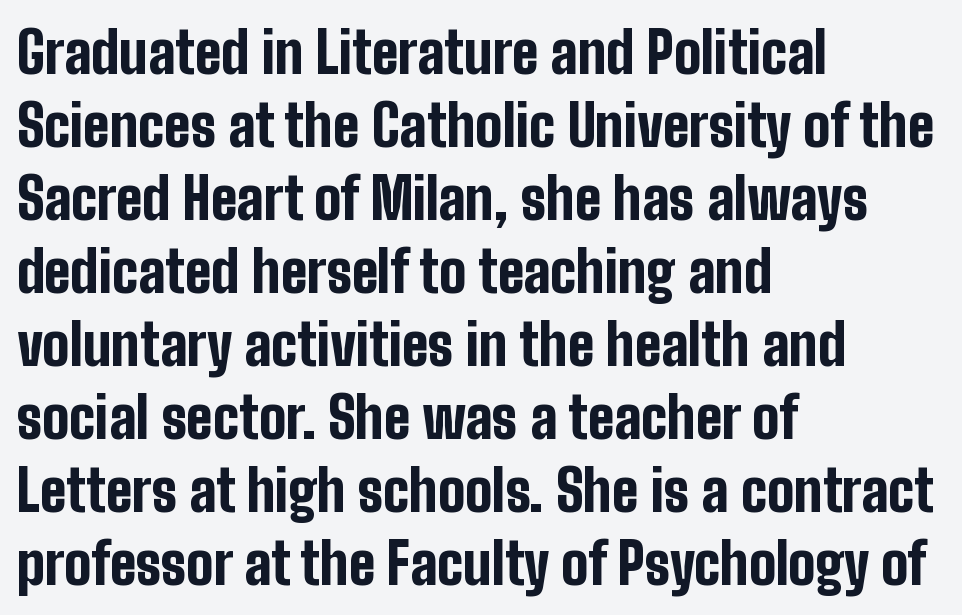
Look at the stroke-to-counter ratio: heavy, a bold. The face used here is proportionally spaced, like ordinary book or web type. The rendering anchors every line to the left-hand side. You can tell from the bare stems that sans-serif type was used.
